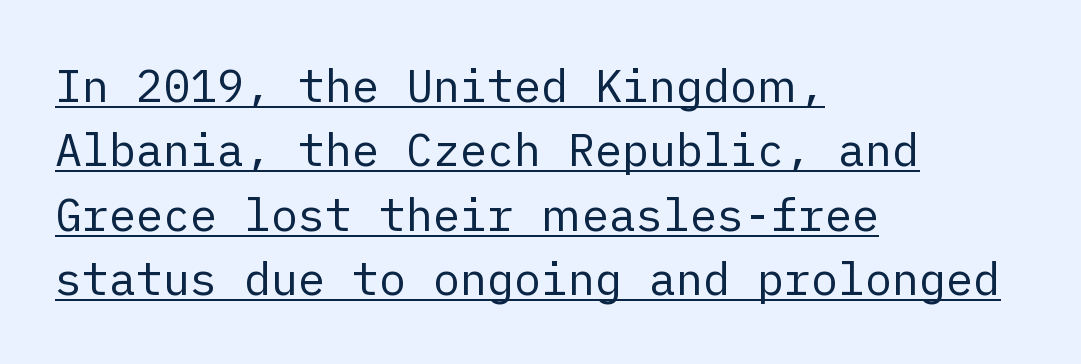
The image shows 45 px regular-weight sans-serif type, upright; set left-aligned, normal line spacing (1.43x), normal letter spacing, underlined; low stroke contrast and a medium x-height.
